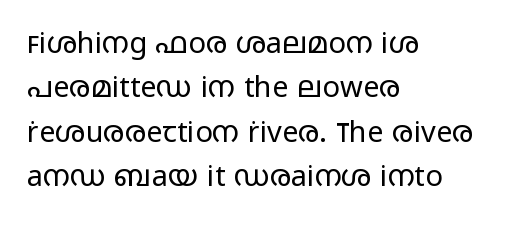
{"serif": "no", "italic": "no", "bold": "no", "weight": "regular", "width": "wide", "stroke_contrast": "low", "x_height": "medium", "monospaced": "no", "underline": "no", "align": "left", "line_spacing": "normal", "line_spacing_ratio": 1.53, "letter_spacing": "normal", "letter_spacing_em": 0.0, "glyph_px": 29}
